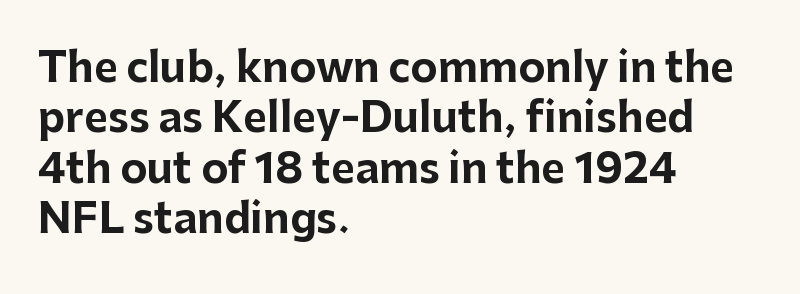
The characters look thick and weighty, a clear bold. The horizontal fit of the characters is conventional and even. Typeset ragged right — the left edge is the straight one. The words here are not underlined.
